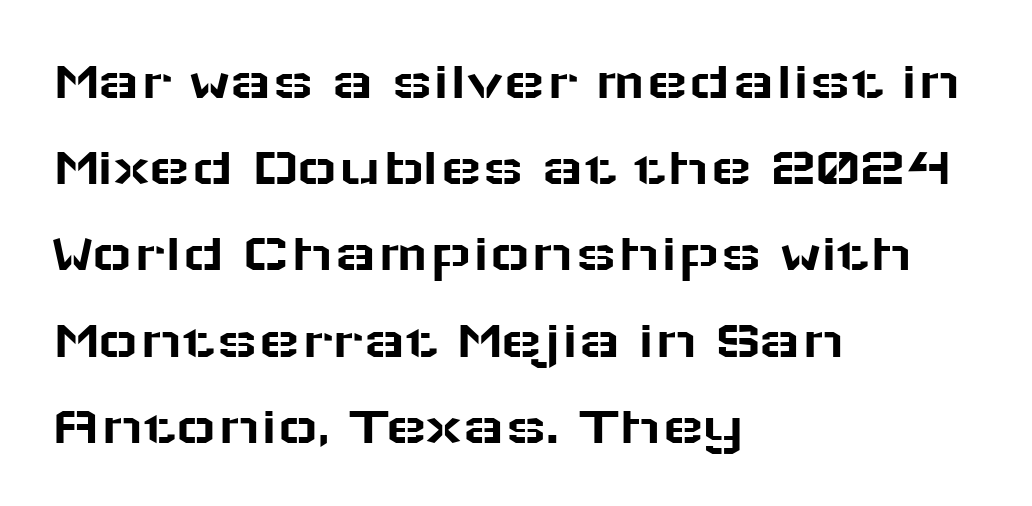
The image shows 56 px wide sans-serif type, upright; set left-aligned, normal line spacing (1.54x), normal letter spacing, not underlined; low stroke contrast and a medium x-height.
